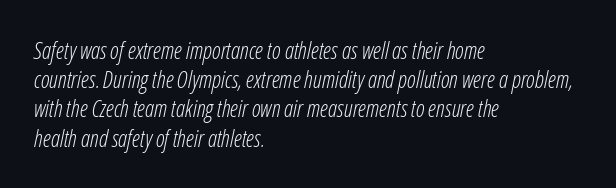
Q: Is the text bold? A: No.
Q: Is the text italic (slanted)? A: Yes, it leans right by about 12 degrees.
Q: Is the text underlined? A: No.
Q: How is the paragraph aligned? A: Left-aligned.
Q: Is the spacing between letters normal or unusually wide? A: Normal.
Q: Is the spacing between lines tight, normal or loose? A: Normal.
